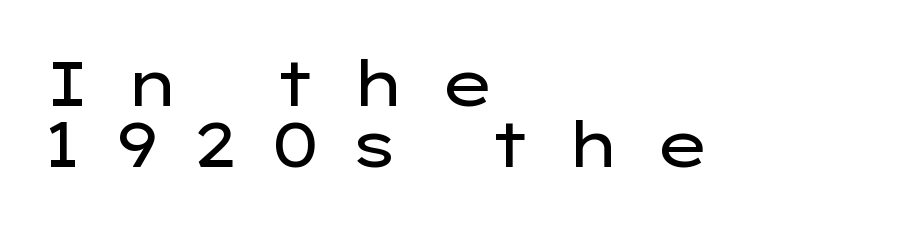
Quick note: underline off. No italicization has been applied; the sample stays upright. What kind of face is this? One without serifs — a sans. Left-aligned paragraph, ragged on the right.
